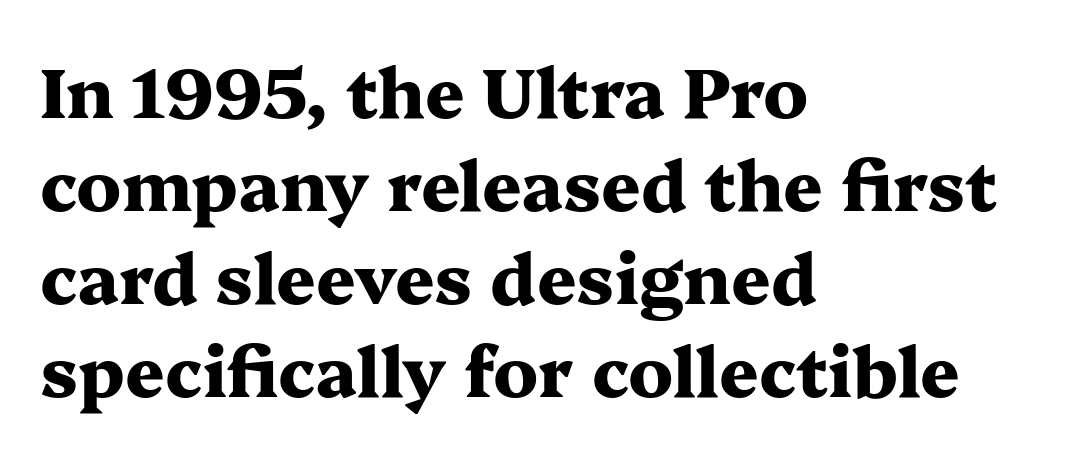
{"serif": "yes", "italic": "no", "bold": "yes", "weight": "heavy", "width": "wide", "stroke_contrast": "medium", "x_height": "medium", "monospaced": "no", "underline": "no", "align": "left", "line_spacing": "normal", "line_spacing_ratio": 1.35, "letter_spacing": "normal", "letter_spacing_em": 0.0, "glyph_px": 69}
